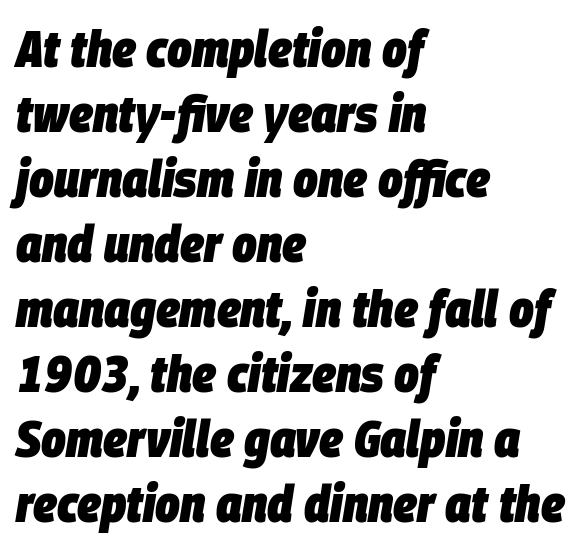
Its strokes are broad and dark, the hallmark of bold type. Inter-character spacing is left at the font's built-in metrics. Is the type slanted? Yes — the strokes lean at a clear angle. Visually the block forms a straight wall on the left and a jagged coastline on the right. Descender tails drop into unmarked territory.
